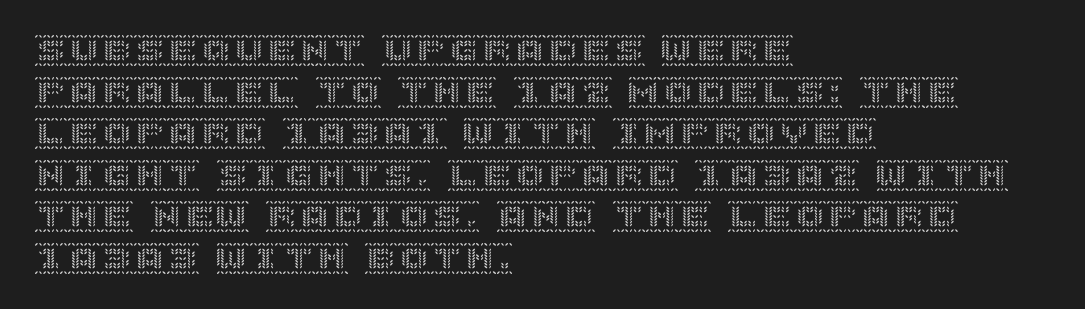
{"italic": "no", "width": "normal", "x_height": "large", "underline": "no", "align": "left", "line_spacing": "normal", "line_spacing_ratio": 1.26, "letter_spacing": "normal", "letter_spacing_em": 0.0, "glyph_px": 33}
